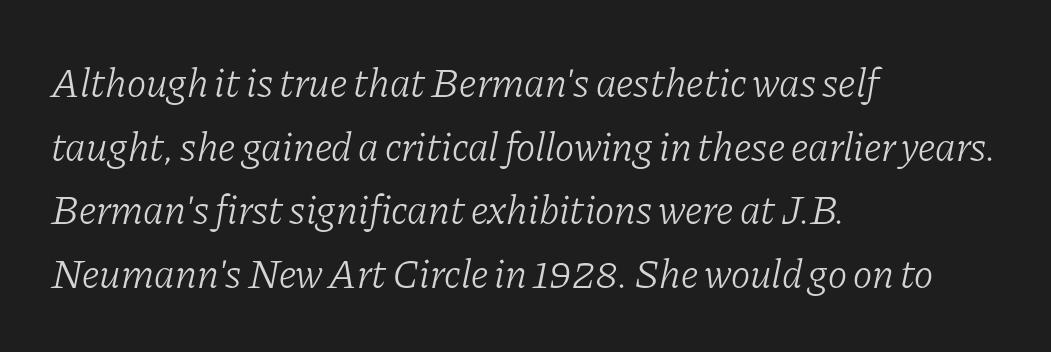
Q: Is the text bold? A: No.
Q: Is the text italic (slanted)? A: Yes, it leans right by about 11 degrees.
Q: Is the typeface a serif or a sans-serif typeface? A: Serif.
Q: Is the text underlined? A: No.
Q: How is the paragraph aligned? A: Left-aligned.
Q: Is the spacing between letters normal or unusually wide? A: Normal.
Q: Is the spacing between lines tight, normal or loose? A: Normal.
Q: Width (condensed, normal, or wide)? A: Normal.
Q: Stroke contrast? A: Low.
Q: x-height? A: Medium.
Q: Monospaced? A: No.
